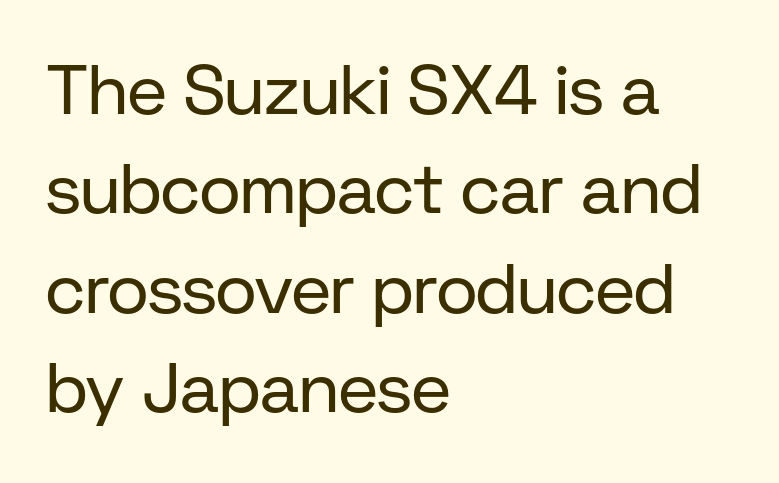
Q: Is the text bold? A: No.
Q: Is the text italic (slanted)? A: No, it is upright.
Q: Is the typeface a serif or a sans-serif typeface? A: Sans-serif.
Q: Is the text underlined? A: No.
Q: How is the paragraph aligned? A: Left-aligned.
Q: Is the spacing between letters normal or unusually wide? A: Normal.
Q: Is the spacing between lines tight, normal or loose? A: Normal.
Q: Width (condensed, normal, or wide)? A: Normal.
Q: Stroke contrast? A: Low.
Q: x-height? A: Medium.
Q: Monospaced? A: No.
